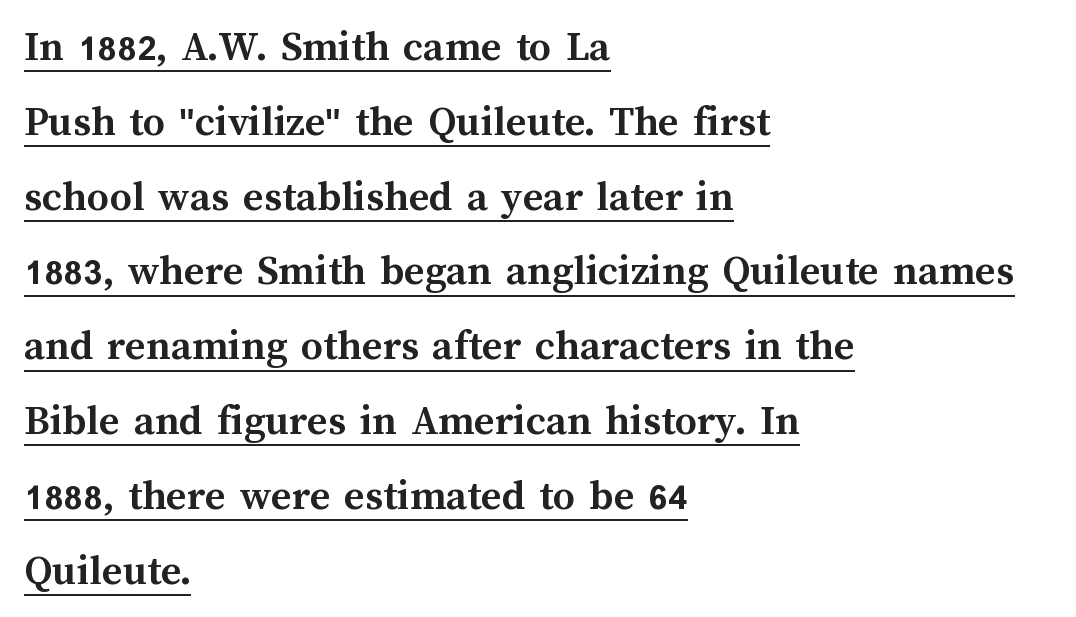
Q: Is the text bold? A: Yes.
Q: Is the text italic (slanted)? A: No, it is upright.
Q: Is the text underlined? A: Yes.
Q: How is the paragraph aligned? A: Left-aligned.
Q: Is the spacing between letters normal or unusually wide? A: Normal.
Q: Is the spacing between lines tight, normal or loose? A: Normal.
Q: Width (condensed, normal, or wide)? A: Normal.
Q: Stroke contrast? A: Medium.
Q: x-height? A: Medium.
Q: Monospaced? A: No.
